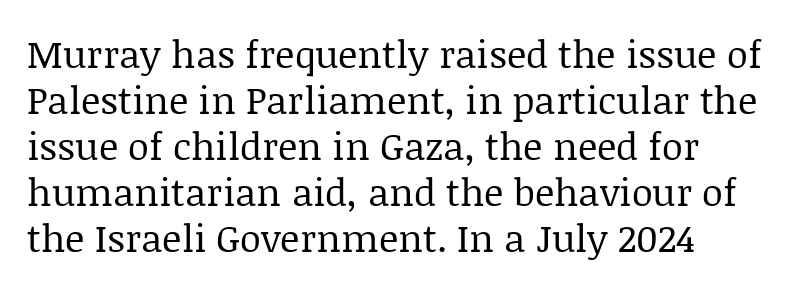
{"serif": "yes", "italic": "no", "bold": "no", "weight": "regular", "width": "normal", "stroke_contrast": "low", "x_height": "large", "monospaced": "no", "underline": "no", "align": "left", "line_spacing_ratio": 1.21, "letter_spacing": "normal", "letter_spacing_em": 0.0, "glyph_px": 38}
